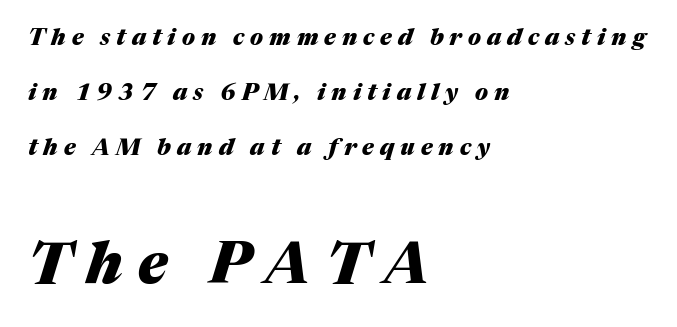
Q: Is the text bold? A: Yes.
Q: Is the text italic (slanted)? A: Yes, it leans right by about 17 degrees.
Q: Is the text underlined? A: No.
Q: How is the paragraph aligned? A: Left-aligned.
Q: Is the spacing between letters normal or unusually wide? A: Unusually wide.
Q: Is the spacing between lines tight, normal or loose? A: Loose.
Q: Which block of text is set in a larger size, the first (top) or the second (bottom)? A: The second (bottom) one.
Q: Width (condensed, normal, or wide)? A: Normal.
Q: Stroke contrast? A: Medium.
Q: x-height? A: Medium.
Q: Monospaced? A: No.
